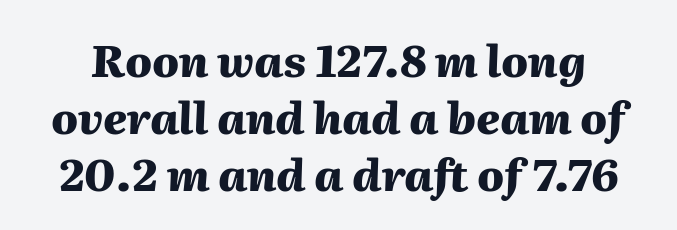
The image shows 44 px heavy type, italic (leaning right); set normal line spacing (1.29x), normal letter spacing, not underlined; medium stroke contrast and a medium x-height.
